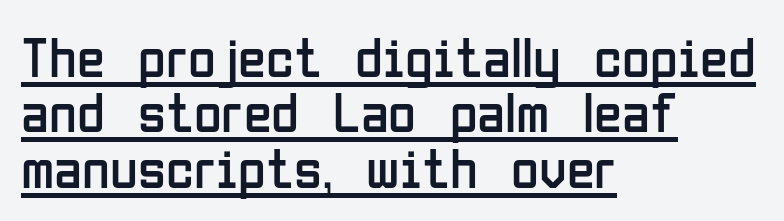
The image shows 57 px regular-weight, condensed sans-serif type, upright; set left-aligned, tight line spacing (0.97x), normal letter spacing, underlined; low stroke contrast and a medium x-height.
